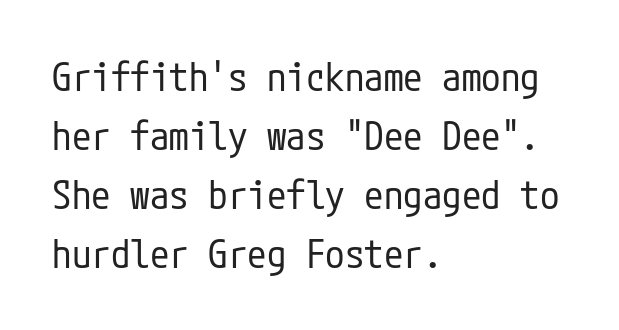
The image shows 39 px regular-weight, condensed sans-serif type, upright; set left-aligned, normal line spacing (1.51x), normal letter spacing, not underlined; low stroke contrast and a medium x-height.
